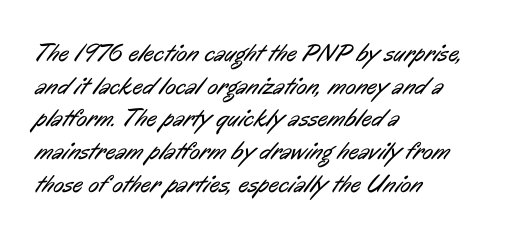
The image shows 25 px text type; set left-aligned, normal line spacing (1.31x), normal letter spacing, not underlined.
